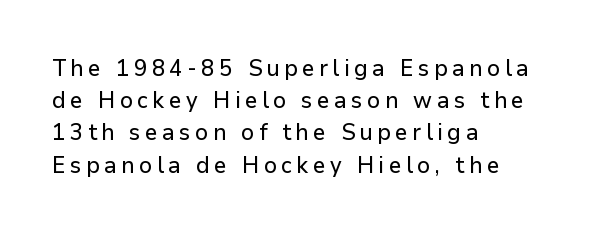
{"italic": "no", "underline": "no", "align": "left", "line_spacing": "normal", "line_spacing_ratio": 1.4, "letter_spacing": "wide", "letter_spacing_em": 0.2, "glyph_px": 23}
